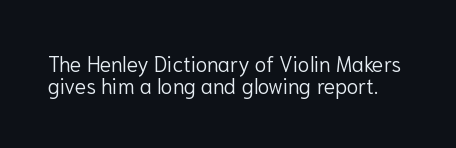
Q: Is the text bold? A: No.
Q: Is the text italic (slanted)? A: No, it is upright.
Q: Is the text underlined? A: No.
Q: Is the spacing between letters normal or unusually wide? A: Normal.
Q: Is the spacing between lines tight, normal or loose? A: Tight.
